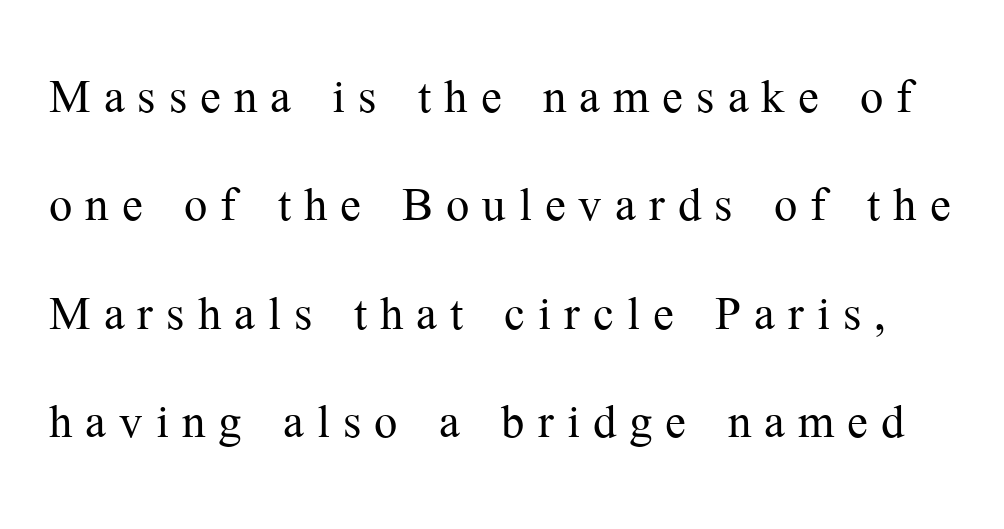
Q: Is the text bold? A: No.
Q: Is the text italic (slanted)? A: No, it is upright.
Q: Is the typeface a serif or a sans-serif typeface? A: Serif.
Q: Is the text underlined? A: No.
Q: Is the spacing between letters normal or unusually wide? A: Unusually wide.
Q: Width (condensed, normal, or wide)? A: Normal.
Q: Stroke contrast? A: Medium.
Q: x-height? A: Medium.
Q: Monospaced? A: No.
